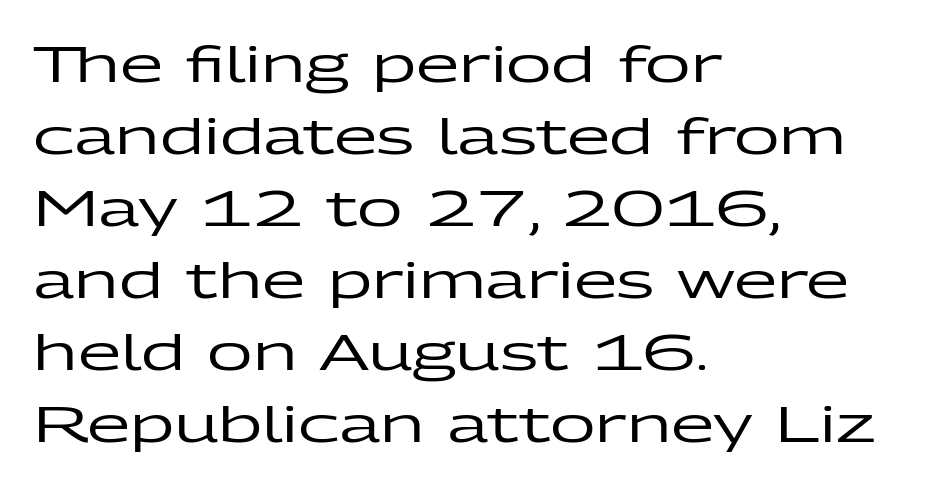
Lines of text with bare space underneath. Compared with typical paragraphs, the rows here are spaced about the same. Posture: upright roman. What kind of face is this? One without serifs — a sans. Does the copy run flush right? No — it runs flush left. Character widths vary here, with narrow letters taking less room than wide ones.
